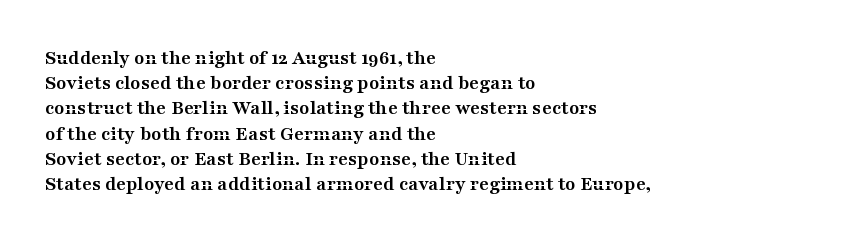
Each line starts at the same left margin while the right side varies. Upright lettering throughout. What stands out about the letter spacing? Nothing — it is the standard amount. Check the space under the baseline: it is left empty. The typesetting leans heavy: a genuine bold.
